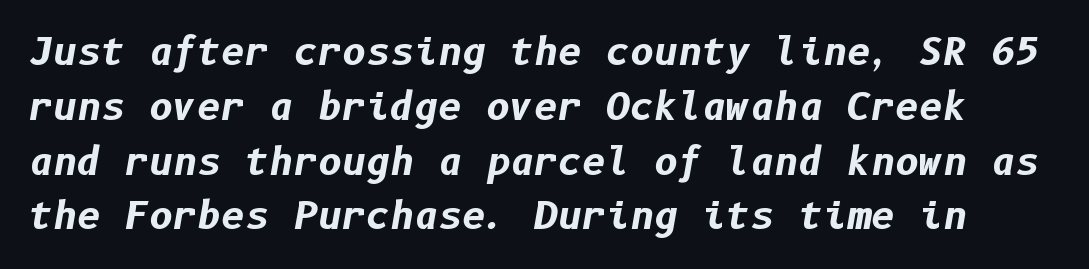
The image shows 37 px bold type, italic (leaning right); set normal line spacing (1.48x), normal letter spacing, not underlined; low stroke contrast and a medium x-height.
